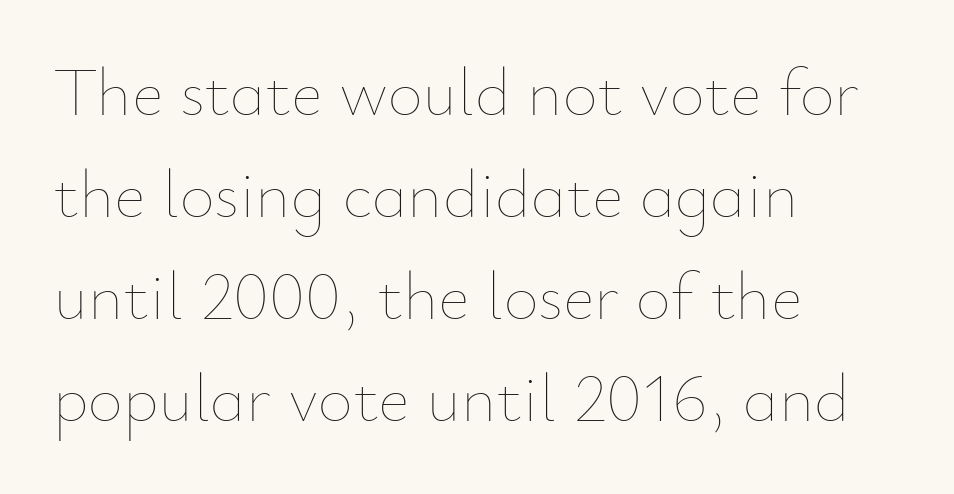
The image shows 68 px thin type, upright; set left-aligned, normal line spacing (1.5x), normal letter spacing, not underlined; low stroke contrast and a small x-height.
